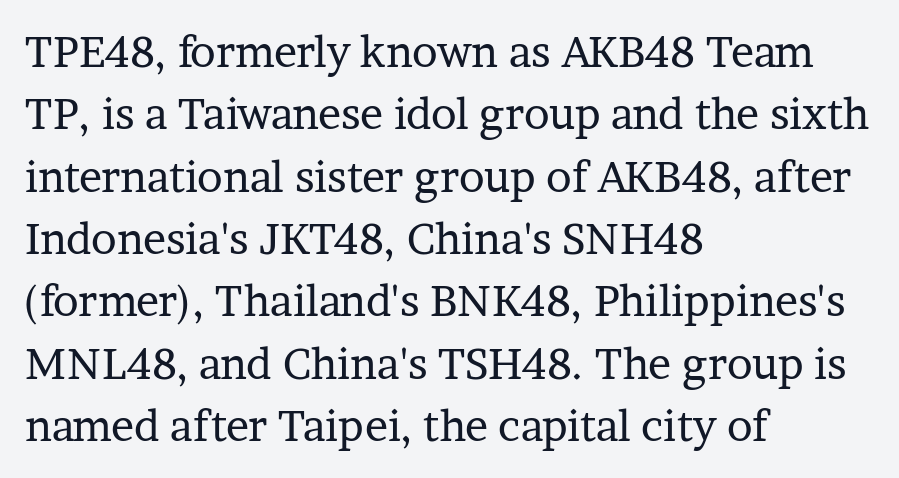
{"serif": "yes", "italic": "no", "bold": "no", "weight": "regular", "width": "normal", "stroke_contrast": "low", "x_height": "medium", "monospaced": "no", "underline": "no", "align": "left", "line_spacing": "normal", "line_spacing_ratio": 1.45, "letter_spacing": "normal", "letter_spacing_em": 0.0, "glyph_px": 43}
